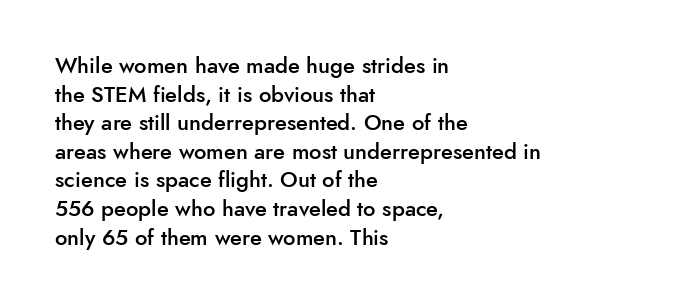
{"italic": "no", "bold": "semi", "underline": "no", "align": "left", "line_spacing": "normal", "line_spacing_ratio": 1.3, "letter_spacing": "normal", "letter_spacing_em": 0.0, "glyph_px": 22}
